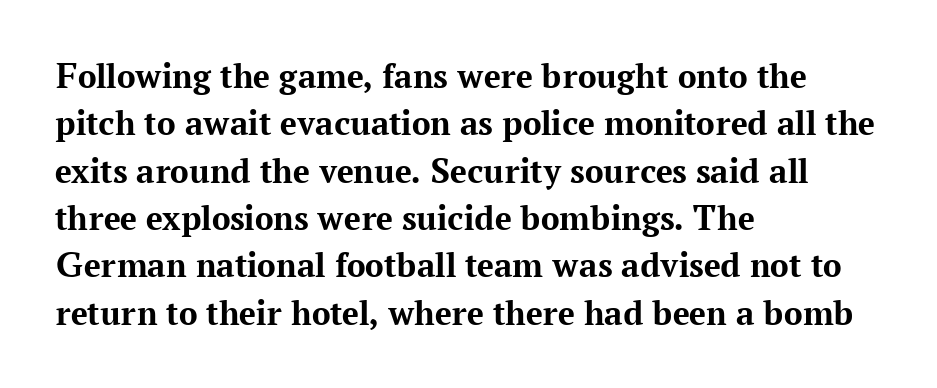
Q: Is the text bold? A: Yes.
Q: Is the text italic (slanted)? A: No, it is upright.
Q: Is the typeface a serif or a sans-serif typeface? A: Serif.
Q: Is the text underlined? A: No.
Q: How is the paragraph aligned? A: Left-aligned.
Q: Is the spacing between letters normal or unusually wide? A: Normal.
Q: Is the spacing between lines tight, normal or loose? A: Normal.
Q: Width (condensed, normal, or wide)? A: Normal.
Q: Stroke contrast? A: Medium.
Q: x-height? A: Medium.
Q: Monospaced? A: No.
